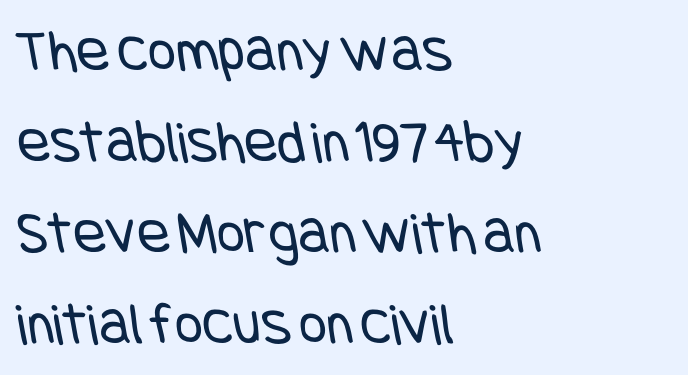
Check under the words: just untouched page. A quiet, ordinary-to-light weight characterises the typeface. These lines stack with their left ends in a neat column. Interline gaps are of average width in this sample.
